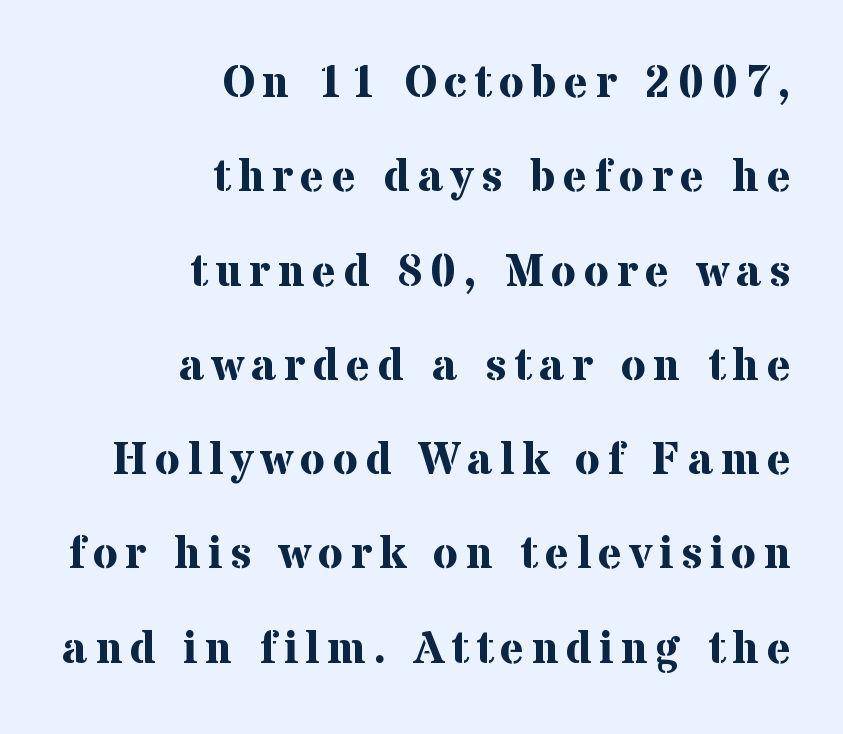
Q: Is the text bold? A: Yes.
Q: Is the text italic (slanted)? A: No, it is upright.
Q: Is the typeface a serif or a sans-serif typeface? A: Serif.
Q: Is the text underlined? A: No.
Q: How is the paragraph aligned? A: Right-aligned.
Q: Is the spacing between lines tight, normal or loose? A: Loose.
Q: Width (condensed, normal, or wide)? A: Normal.
Q: Stroke contrast? A: Medium.
Q: x-height? A: Medium.
Q: Monospaced? A: No.
